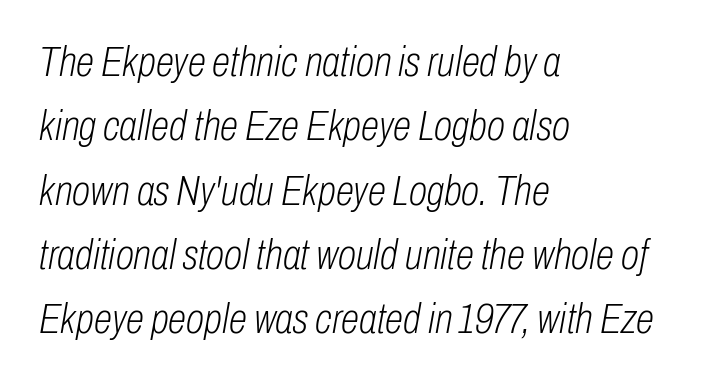
{"italic": "yes", "lean": "right", "slant_degrees": 10, "bold": "no", "weight": "light", "width": "condensed", "stroke_contrast": "low", "x_height": "medium", "monospaced": "no", "underline": "no", "align": "left", "line_spacing": "normal", "line_spacing_ratio": 1.53, "letter_spacing": "normal", "letter_spacing_em": 0.0, "glyph_px": 42}
